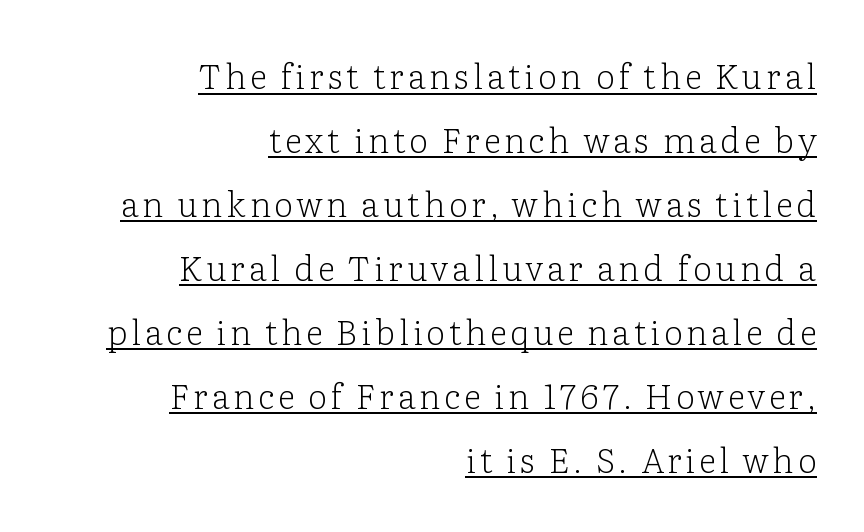
The image shows 34 px light serif type, upright; set right-aligned, line spacing 1.88x, underlined; low stroke contrast and a medium x-height.
